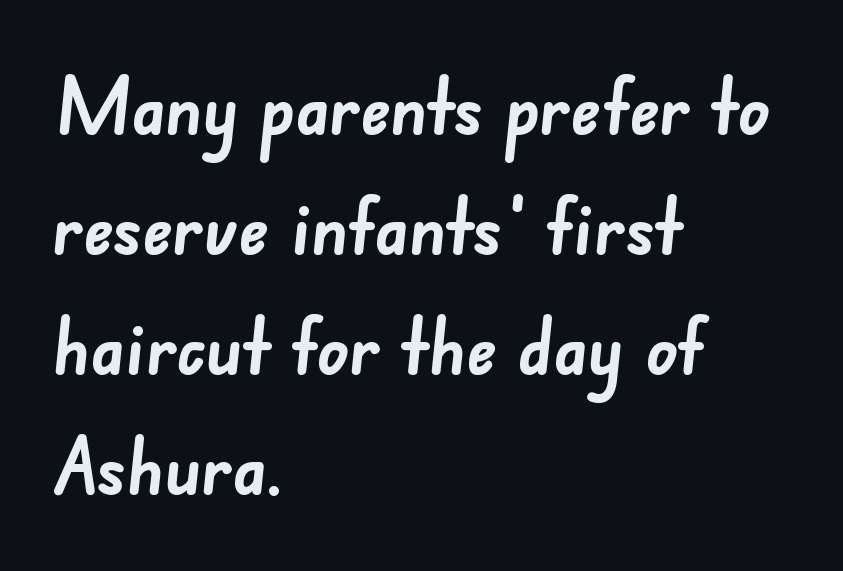
Q: Is the text bold? A: Yes.
Q: Is the typeface a serif or a sans-serif typeface? A: Sans-serif.
Q: Is the text underlined? A: No.
Q: How is the paragraph aligned? A: Left-aligned.
Q: Is the spacing between letters normal or unusually wide? A: Normal.
Q: Is the spacing between lines tight, normal or loose? A: Normal.
Q: Width (condensed, normal, or wide)? A: Normal.
Q: Stroke contrast? A: Low.
Q: x-height? A: Small.
Q: Monospaced? A: No.
